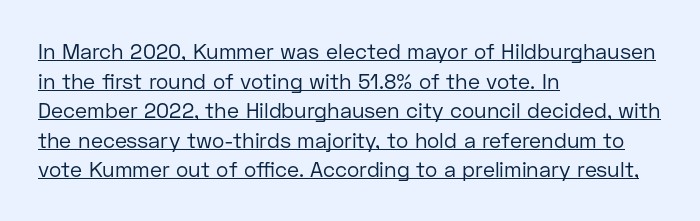
Q: Is the text bold? A: No.
Q: Is the text italic (slanted)? A: No, it is upright.
Q: Is the text underlined? A: Yes.
Q: How is the paragraph aligned? A: Left-aligned.
Q: Is the spacing between letters normal or unusually wide? A: Normal.
Q: Is the spacing between lines tight, normal or loose? A: Normal.
